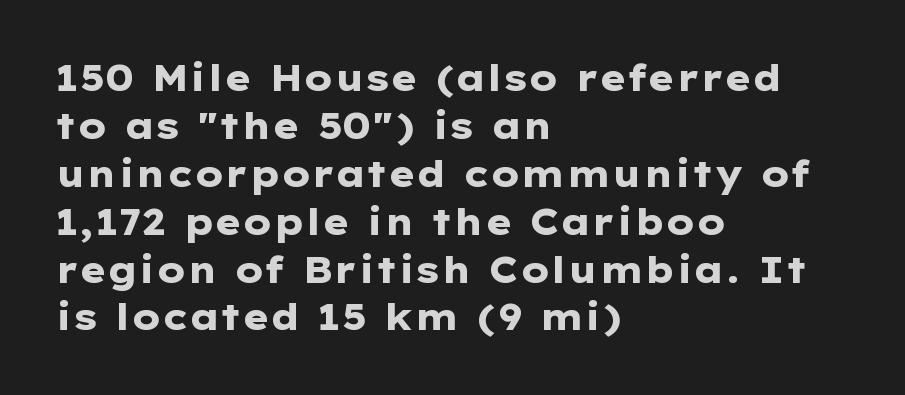
Q: Is the text bold? A: Yes.
Q: Is the text italic (slanted)? A: No, it is upright.
Q: Is the typeface a serif or a sans-serif typeface? A: Sans-serif.
Q: Is the text underlined? A: No.
Q: How is the paragraph aligned? A: Left-aligned.
Q: Is the spacing between letters normal or unusually wide? A: Normal.
Q: Is the spacing between lines tight, normal or loose? A: Normal.
Q: Width (condensed, normal, or wide)? A: Wide.
Q: Stroke contrast? A: Low.
Q: x-height? A: Medium.
Q: Monospaced? A: No.
